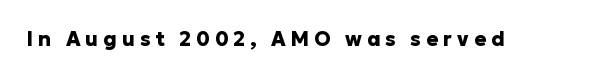
{"italic": "no", "bold": "yes", "underline": "no", "letter_spacing": "wide", "letter_spacing_em": 0.25, "glyph_px": 20}
